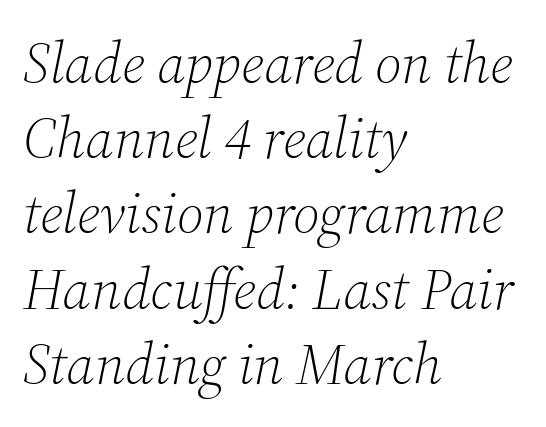
Notice how the stems are inclined rather than vertical — that's the hallmark of italics. Lines of text with bare space underneath. The passage shown is typed in a proportional face where columns would drift. The face looks like a standard text weight, possibly lighter. Normally led — the rows are evenly, conventionally spaced. What stands out about the letter spacing? Nothing — it is the standard amount.
